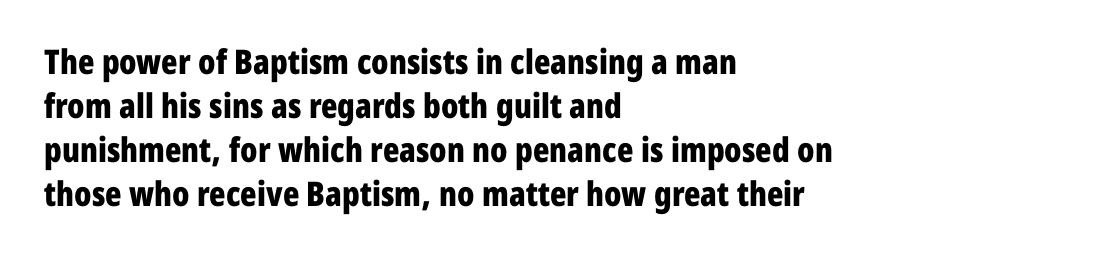
Q: Is the text bold? A: Yes.
Q: Is the text italic (slanted)? A: No, it is upright.
Q: Is the typeface a serif or a sans-serif typeface? A: Sans-serif.
Q: Is the text underlined? A: No.
Q: How is the paragraph aligned? A: Left-aligned.
Q: Is the spacing between letters normal or unusually wide? A: Normal.
Q: Is the spacing between lines tight, normal or loose? A: Normal.
Q: Width (condensed, normal, or wide)? A: Condensed.
Q: Stroke contrast? A: Low.
Q: x-height? A: Medium.
Q: Monospaced? A: No.
